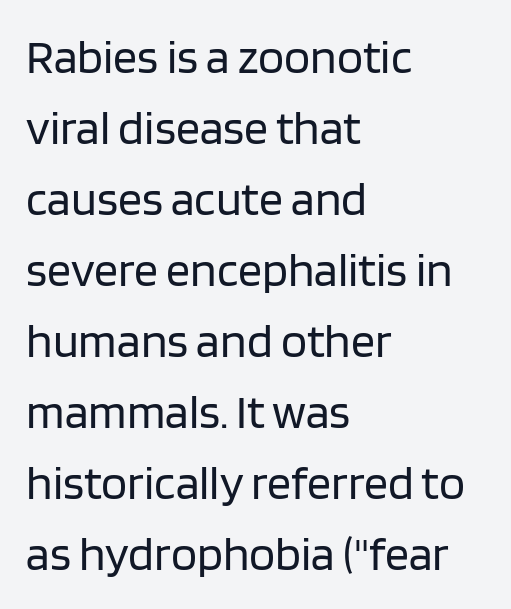
You could not count columns in this text — the font is proportionally spaced. Grotesque or geometric, the face here clearly has no serifs. Compared with typical paragraphs, the rows here are spaced about the same. Inter-character spacing is left at the font's built-in metrics. Leftover space on each line is placed entirely after the last word. Designer's note — italics off, roman on.
